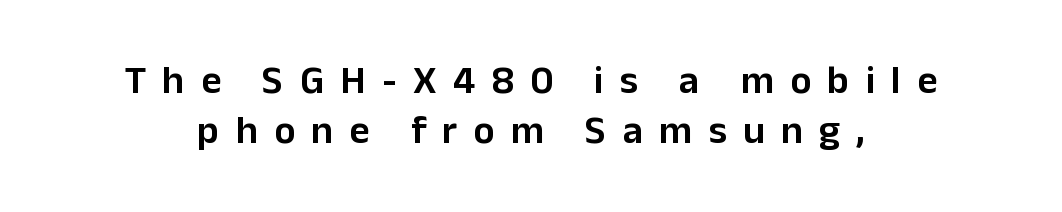
The image shows 40 px semibold sans-serif type, upright; set centered, normal line spacing (1.26x), unusually wide letter spacing (+0.4 em), not underlined; low stroke contrast and a medium x-height.
